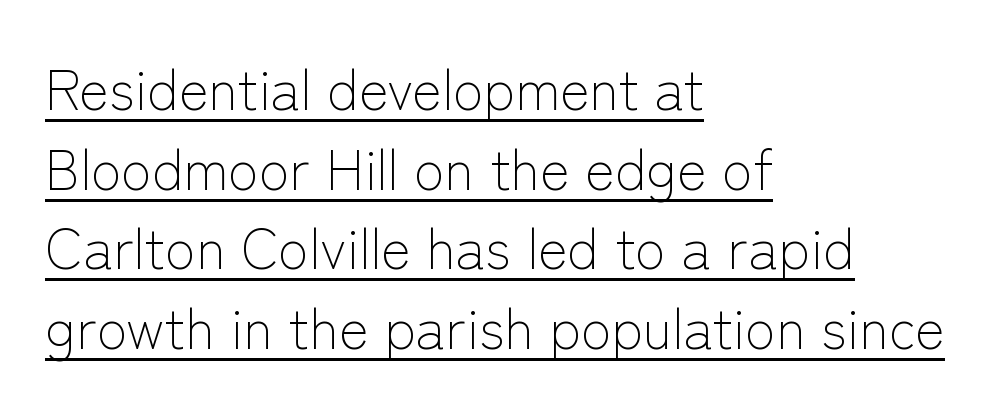
{"serif": "no", "italic": "no", "bold": "no", "weight": "light", "width": "normal", "stroke_contrast": "low", "x_height": "medium", "monospaced": "no", "underline": "yes", "align": "left", "line_spacing": "normal", "line_spacing_ratio": 1.42, "letter_spacing": "normal", "letter_spacing_em": 0.0, "glyph_px": 56}
